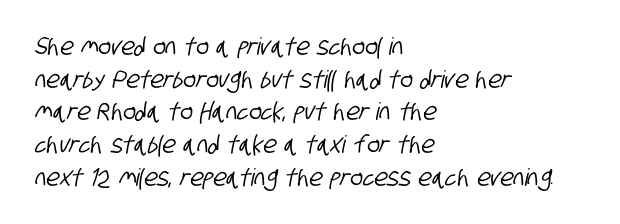
The text block is weighted toward the left margin, trailing off unevenly rightward. Tracking here is standard; glyphs follow each other at the usual distance. Vertically, the passage feels balanced, rows spaced as you'd expect. Type without underlining.
